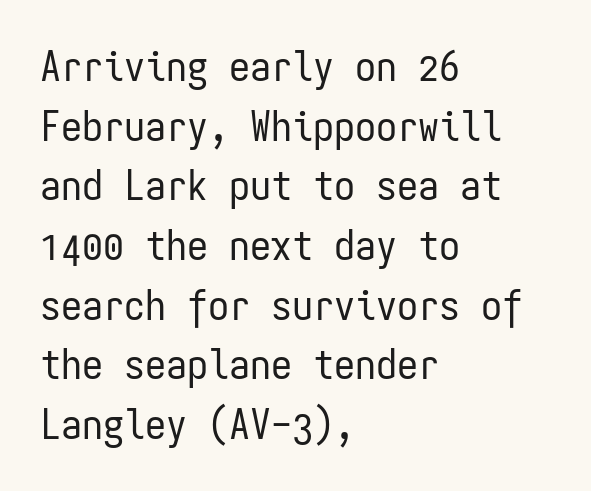
This is not heavy type; no bold has been used. The type is set solid horizontally, with unmodified tracking. The passage shown is typed in a monospace face where columns stay perfectly aligned. Lines of text with bare space underneath. Vertically, the passage feels balanced, rows spaced as you'd expect. The rag falls on the right side of this text block.
